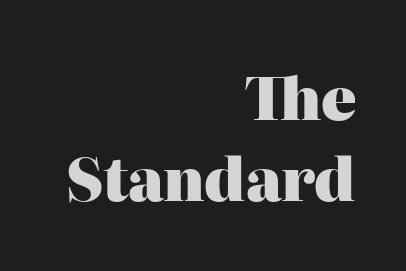
Q: Is the text bold? A: Yes.
Q: Is the text italic (slanted)? A: No, it is upright.
Q: Is the typeface a serif or a sans-serif typeface? A: Serif.
Q: Is the text underlined? A: No.
Q: How is the paragraph aligned? A: Right-aligned.
Q: Is the spacing between letters normal or unusually wide? A: Normal.
Q: Is the spacing between lines tight, normal or loose? A: Normal.
Q: Width (condensed, normal, or wide)? A: Normal.
Q: Stroke contrast? A: High.
Q: x-height? A: Medium.
Q: Monospaced? A: No.
